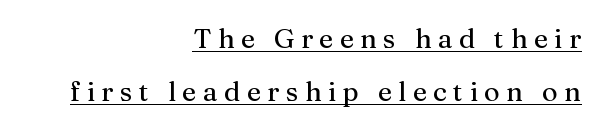
Q: Is the text italic (slanted)? A: No, it is upright.
Q: Is the text underlined? A: Yes.
Q: How is the paragraph aligned? A: Right-aligned.
Q: Is the spacing between letters normal or unusually wide? A: Unusually wide.
Q: Is the spacing between lines tight, normal or loose? A: Loose.
